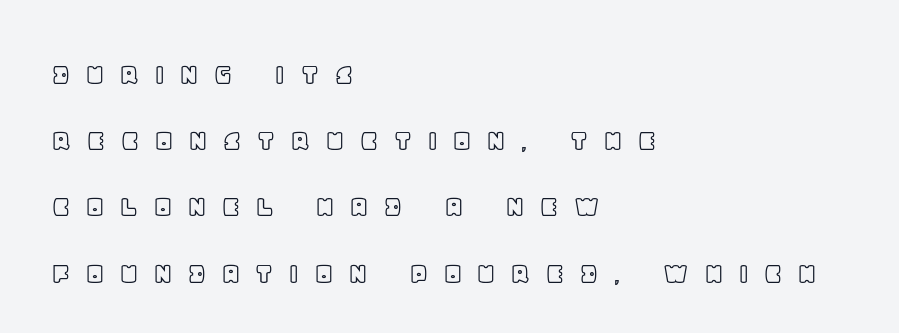
The letters stand upright; this is a roman face. Is the letter spacing exaggerated? Yes — the characters are pushed far apart. Lines of text with bare space underneath. Do the characters align in a grid? No, the font is proportional. Summary of vertical rhythm: relaxed, with wide interline spacing. Casual observation: everything's shoved over to the left.
